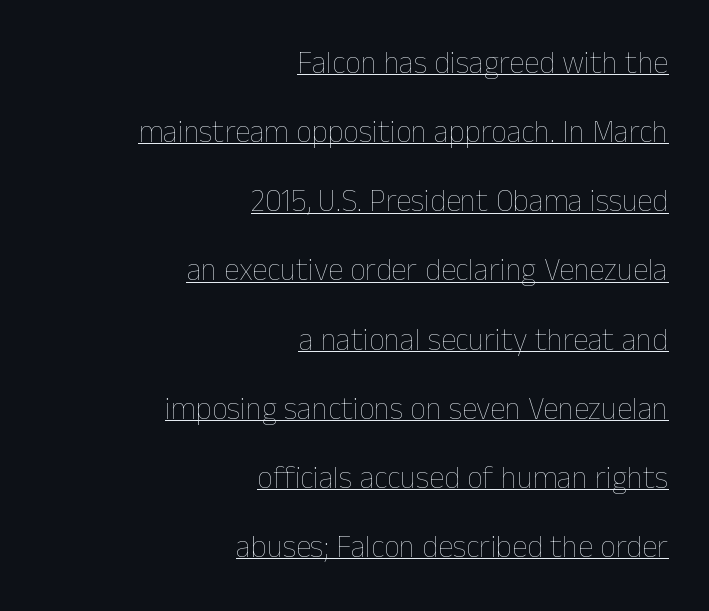
Q: Is the text bold? A: No.
Q: Is the text italic (slanted)? A: No, it is upright.
Q: Is the text underlined? A: Yes.
Q: How is the paragraph aligned? A: Right-aligned.
Q: Is the spacing between letters normal or unusually wide? A: Normal.
Q: Is the spacing between lines tight, normal or loose? A: Loose.
Q: Width (condensed, normal, or wide)? A: Normal.
Q: Stroke contrast? A: Low.
Q: x-height? A: Medium.
Q: Monospaced? A: No.
